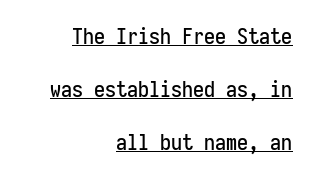
Compared with typical paragraphs, the rows here are farther apart. Characters remain perfectly vertical along every line. Has an underline been added? It has. These lines are set flush right with a ragged left edge. Nobody touched the tracking dial on this one.
